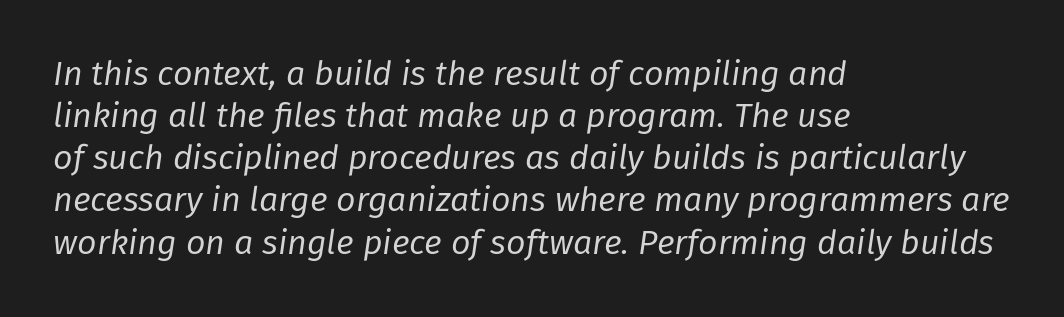
{"italic": "yes", "lean": "right", "slant_degrees": 8, "bold": "no", "weight": "regular", "width": "normal", "stroke_contrast": "low", "x_height": "medium", "monospaced": "no", "underline": "no", "align": "left", "line_spacing_ratio": 1.24, "letter_spacing": "normal", "letter_spacing_em": 0.0, "glyph_px": 34}
